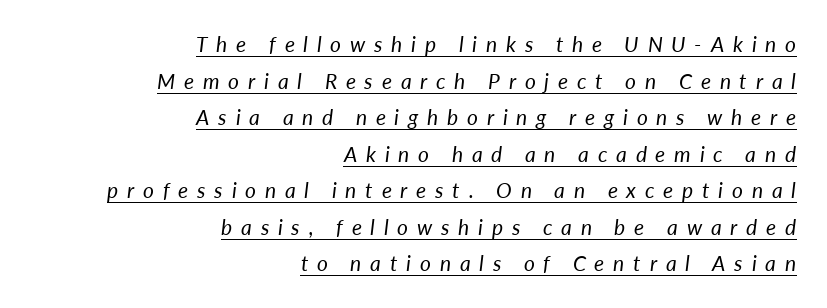
You can see a thin bar hugging the bottom of the glyphs. A light-to-regular cut is what we see here. Visually the block forms a straight wall on the right and a jagged coastline on the left. The rendering applies a slant to the glyphs. A typesetter would call this heavily tracked-out type.
